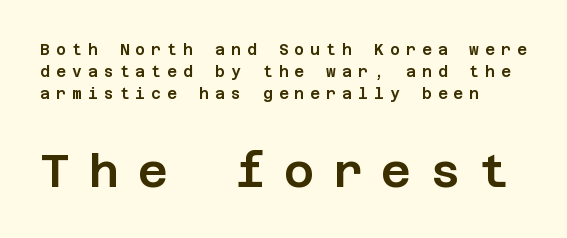
Font category for this specimen: sans-serif. The specimen omits any rule beneath the text block's lines. Whoever set this made the second block the dominant, larger element. Horizontal bands of white between lines are of average thickness. Is there any slant? The stems are plumb.
